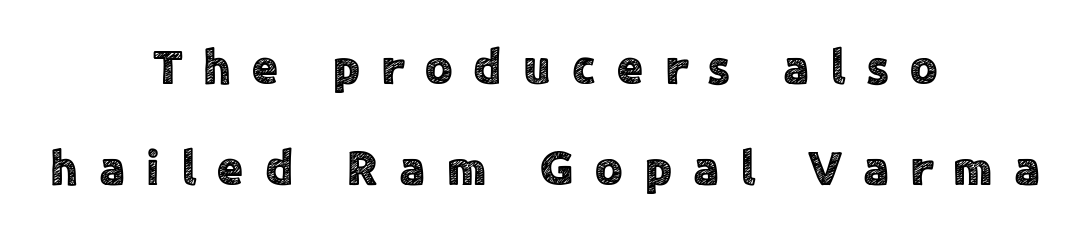
Q: Is the text italic (slanted)? A: No, it is upright.
Q: Is the typeface a serif or a sans-serif typeface? A: Sans-serif.
Q: Is the text underlined? A: No.
Q: How is the paragraph aligned? A: Centered.
Q: Is the spacing between letters normal or unusually wide? A: Unusually wide.
Q: Is the spacing between lines tight, normal or loose? A: Loose.
Q: Width (condensed, normal, or wide)? A: Normal.
Q: x-height? A: Medium.
Q: Monospaced? A: No.
